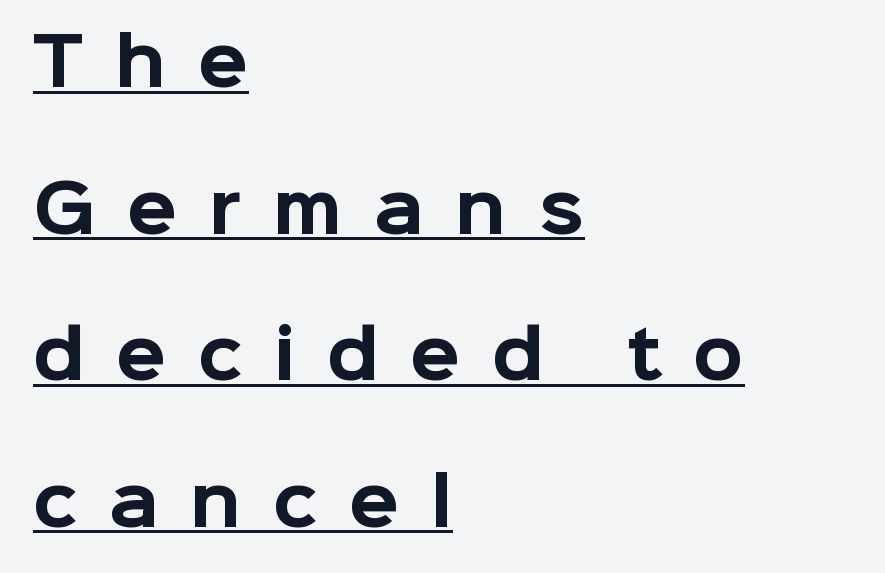
{"serif": "no", "italic": "no", "bold": "yes", "weight": "bold", "width": "normal", "stroke_contrast": "low", "x_height": "medium", "monospaced": "no", "underline": "yes", "align": "left", "line_spacing": "loose", "line_spacing_ratio": 2.22, "letter_spacing": "wide", "letter_spacing_em": 0.47, "glyph_px": 66}
